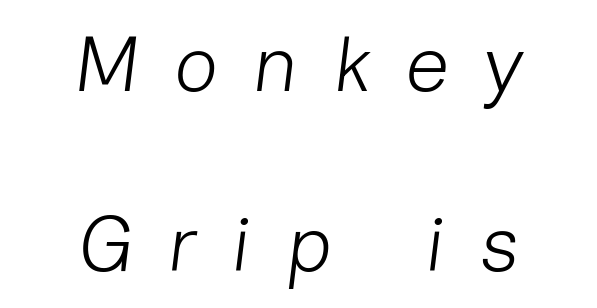
{"italic": "yes", "lean": "right", "slant_degrees": 7, "bold": "no", "weight": "light", "width": "normal", "stroke_contrast": "low", "x_height": "medium", "monospaced": "no", "underline": "no", "align": "center", "line_spacing": "loose", "line_spacing_ratio": 2.31, "letter_spacing": "wide", "letter_spacing_em": 0.44, "glyph_px": 78}
